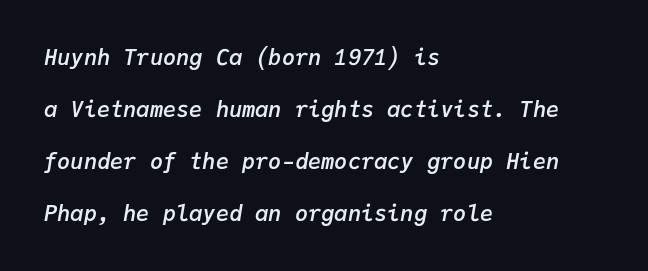
The image shows 22 px text type, italic (leaning right); set left-aligned, loose line spacing (2.36x), normal letter spacing, not underlined.
